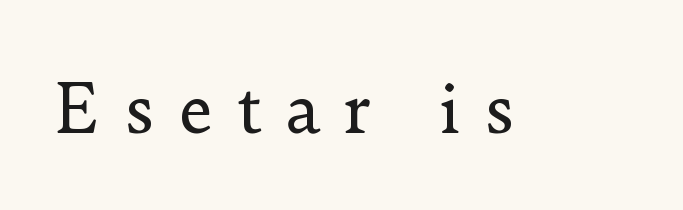
The image shows 66 px regular-weight serif type, upright; set unusually wide letter spacing (+0.35 em), not underlined; low stroke contrast and a small x-height.
